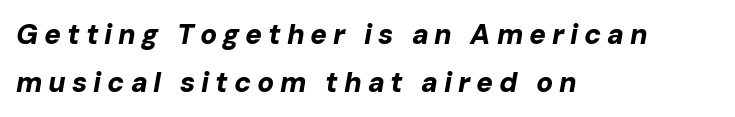
The image shows 28 px bold type, italic (leaning right); set left-aligned, line spacing 1.71x, unusually wide letter spacing (+0.21 em), not underlined; low stroke contrast and a medium x-height.
